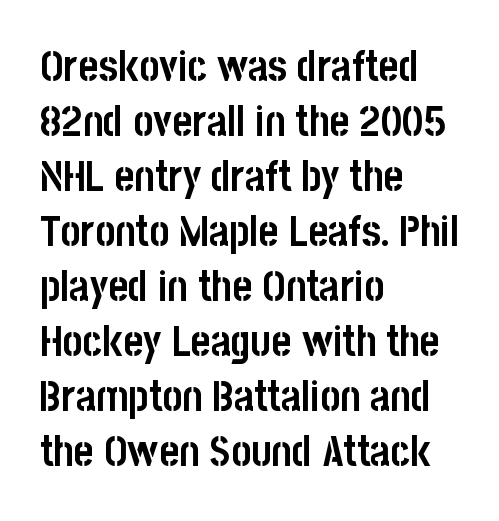
The image shows 43 px semibold, condensed sans-serif type, upright; set left-aligned, normal line spacing (1.28x), normal letter spacing, not underlined; low stroke contrast and a large x-height.
